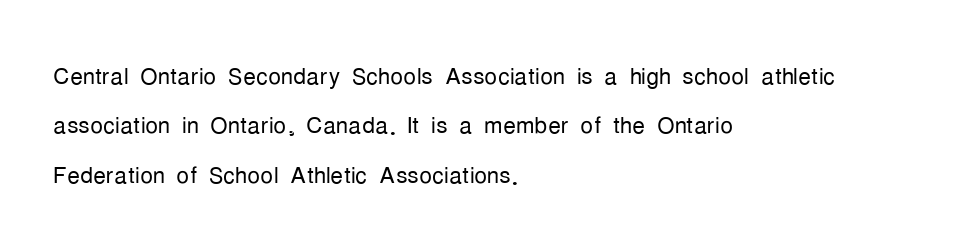
In terms of letterform style, serifs are entirely absent. The face used here is proportionally spaced, like ordinary book or web type. The letters look calm and open, with moderate or lighter stems. The gaps between neighbouring characters are ordinary and unremarkable. The paragraph shown leans on its left margin.
